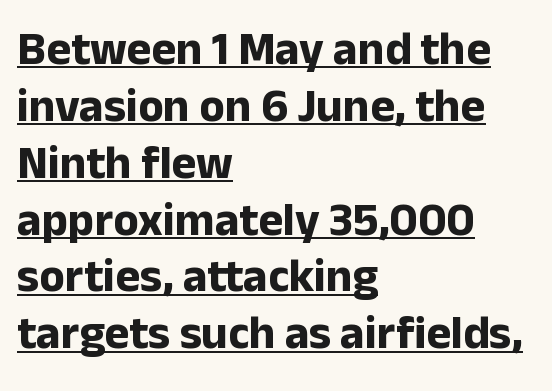
Q: Is the text bold? A: Yes.
Q: Is the text italic (slanted)? A: No, it is upright.
Q: Is the typeface a serif or a sans-serif typeface? A: Sans-serif.
Q: Is the text underlined? A: Yes.
Q: How is the paragraph aligned? A: Left-aligned.
Q: Is the spacing between letters normal or unusually wide? A: Normal.
Q: Width (condensed, normal, or wide)? A: Normal.
Q: Stroke contrast? A: Low.
Q: x-height? A: Medium.
Q: Monospaced? A: No.
